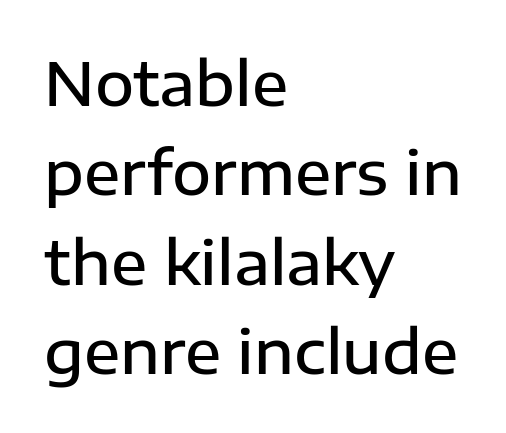
Q: Is the text bold? A: Semi-bold.
Q: Is the text italic (slanted)? A: No, it is upright.
Q: Is the typeface a serif or a sans-serif typeface? A: Sans-serif.
Q: Is the text underlined? A: No.
Q: How is the paragraph aligned? A: Left-aligned.
Q: Is the spacing between letters normal or unusually wide? A: Normal.
Q: Is the spacing between lines tight, normal or loose? A: Normal.
Q: Width (condensed, normal, or wide)? A: Normal.
Q: Stroke contrast? A: Low.
Q: x-height? A: Medium.
Q: Monospaced? A: No.
